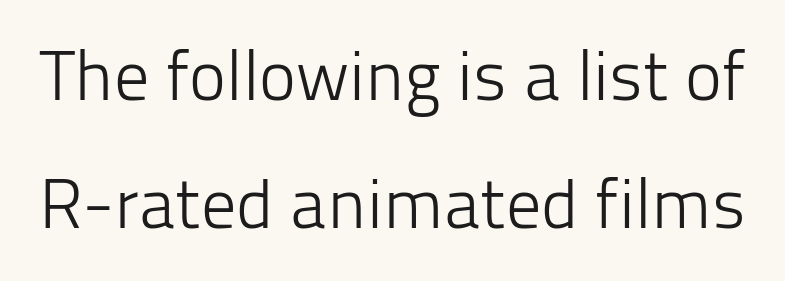
{"serif": "no", "italic": "no", "bold": "no", "weight": "light", "width": "normal", "stroke_contrast": "low", "x_height": "medium", "monospaced": "no", "underline": "no", "line_spacing_ratio": 1.83, "letter_spacing": "normal", "letter_spacing_em": 0.0, "glyph_px": 70}
